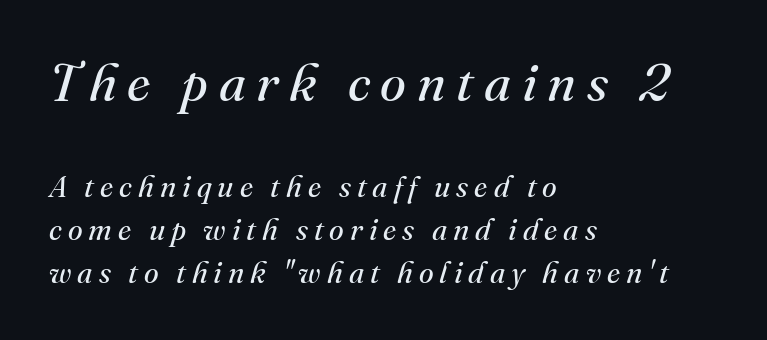
Q: Is the text bold? A: No.
Q: Is the text italic (slanted)? A: Yes, it leans right by about 16 degrees.
Q: Is the typeface a serif or a sans-serif typeface? A: Serif.
Q: Is the text underlined? A: No.
Q: How is the paragraph aligned? A: Left-aligned.
Q: Is the spacing between letters normal or unusually wide? A: Unusually wide.
Q: Is the spacing between lines tight, normal or loose? A: Normal.
Q: Which block of text is set in a larger size, the first (top) or the second (bottom)? A: The first (top) one.
Q: Width (condensed, normal, or wide)? A: Normal.
Q: Stroke contrast? A: Medium.
Q: x-height? A: Small.
Q: Monospaced? A: No.
